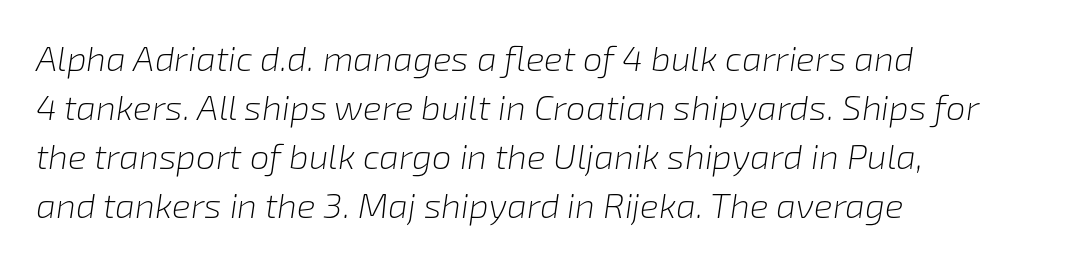
Q: Is the text bold? A: No.
Q: Is the text italic (slanted)? A: Yes, it leans right by about 8 degrees.
Q: Is the text underlined? A: No.
Q: How is the paragraph aligned? A: Left-aligned.
Q: Is the spacing between letters normal or unusually wide? A: Normal.
Q: Is the spacing between lines tight, normal or loose? A: Normal.
Q: Width (condensed, normal, or wide)? A: Normal.
Q: Stroke contrast? A: Low.
Q: x-height? A: Medium.
Q: Monospaced? A: No.
